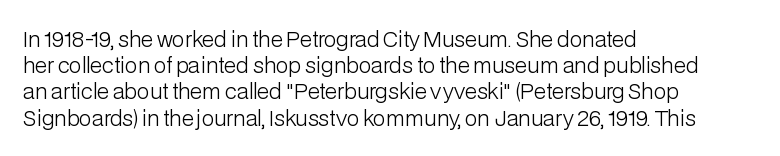
The image shows 21 px text type, upright; set left-aligned, normal line spacing (1.25x), normal letter spacing, not underlined.
